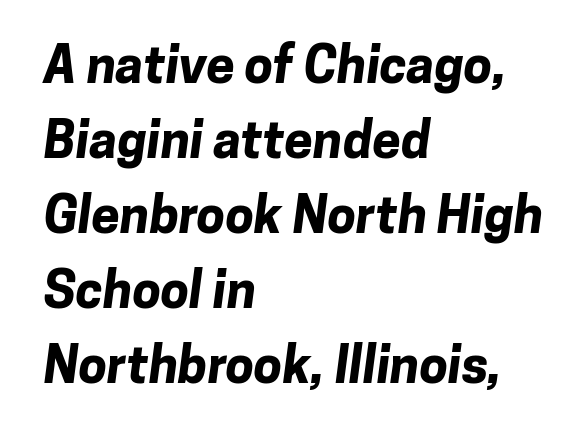
The image shows 51 px bold sans-serif type; set left-aligned, normal line spacing (1.47x), normal letter spacing, not underlined; low stroke contrast and a medium x-height.
